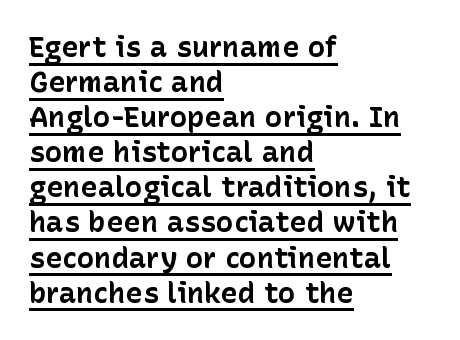
Q: Is the text bold? A: Yes.
Q: Is the text italic (slanted)? A: No, it is upright.
Q: Is the typeface a serif or a sans-serif typeface? A: Sans-serif.
Q: Is the text underlined? A: Yes.
Q: How is the paragraph aligned? A: Left-aligned.
Q: Is the spacing between letters normal or unusually wide? A: Normal.
Q: Width (condensed, normal, or wide)? A: Normal.
Q: Stroke contrast? A: Low.
Q: x-height? A: Medium.
Q: Monospaced? A: No.
